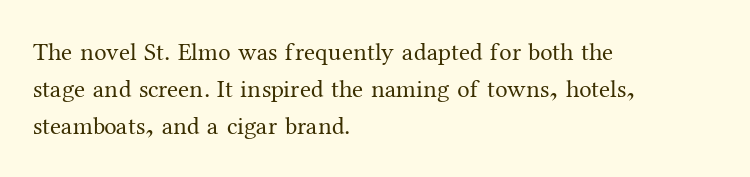
Q: Is the text bold? A: No.
Q: Is the text italic (slanted)? A: No, it is upright.
Q: Is the text underlined? A: No.
Q: How is the paragraph aligned? A: Left-aligned.
Q: Is the spacing between letters normal or unusually wide? A: Normal.
Q: Is the spacing between lines tight, normal or loose? A: Normal.
